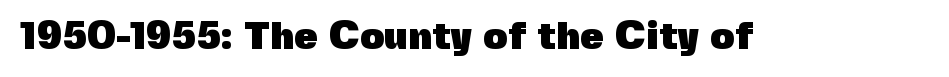
{"serif": "no", "italic": "no", "bold": "yes", "weight": "heavy", "width": "normal", "x_height": "medium", "monospaced": "no", "underline": "no", "letter_spacing": "normal", "letter_spacing_em": 0.0, "glyph_px": 38}
